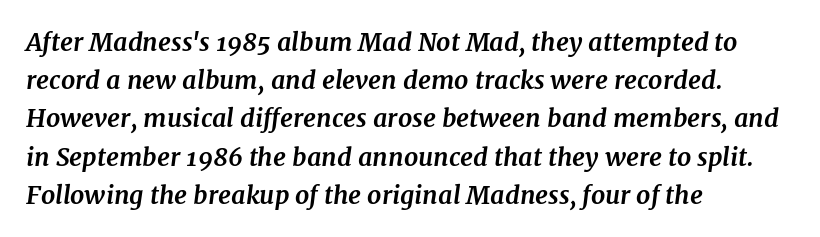
Notice how the passage keeps a crisp vertical edge on the left only. Spacing between characters is what you'd get straight out of the box. The passage shown stacks its lines at a standard gap. Plain, unruled lines of type.
